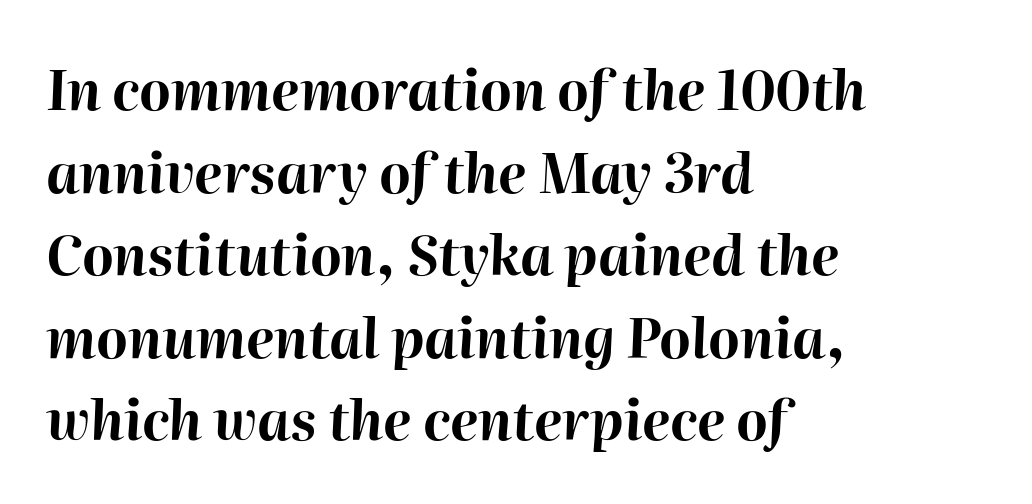
The image shows 54 px bold type, italic (leaning right); set left-aligned, normal line spacing (1.53x), normal letter spacing, not underlined; high stroke contrast and a medium x-height.
